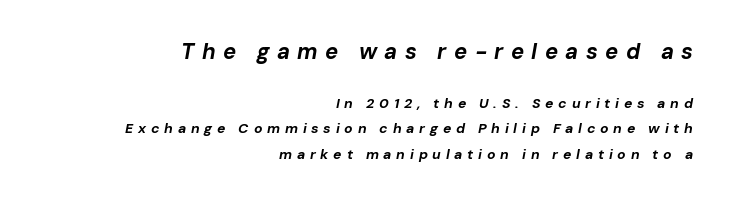
The image shows 22 px bold type, italic (leaning right); set right-aligned, line spacing 1.8x, unusually wide letter spacing (+0.34 em), not underlined; the first (top) block is 1.57x larger.
